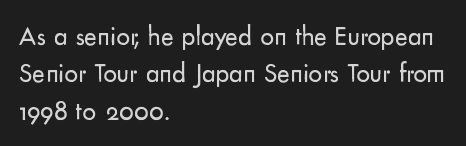
{"italic": "no", "bold": "no", "underline": "no", "align": "left", "line_spacing": "normal", "line_spacing_ratio": 1.38, "letter_spacing": "normal", "letter_spacing_em": 0.0, "glyph_px": 27}
